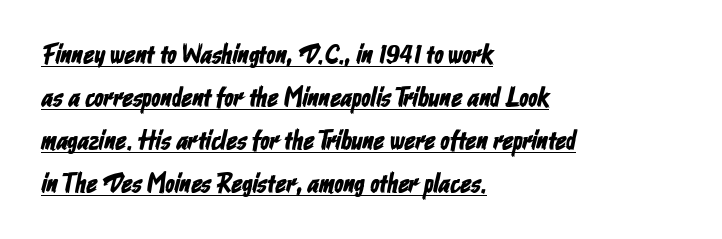
The image shows 27 px text type; set left-aligned, normal line spacing (1.59x), normal letter spacing, underlined.
